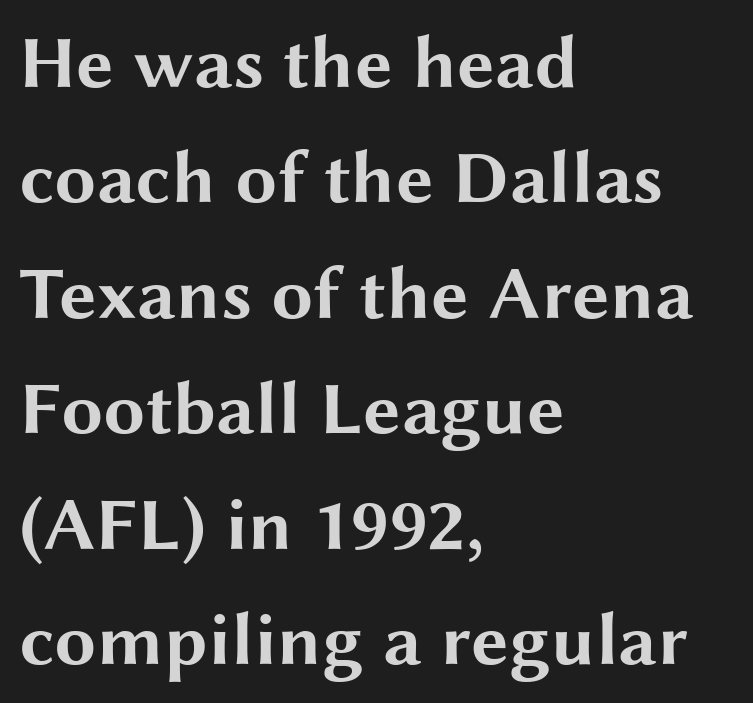
The image shows 75 px bold, wide sans-serif type, upright; set left-aligned, normal line spacing (1.54x), normal letter spacing, not underlined; medium stroke contrast and a medium x-height.
